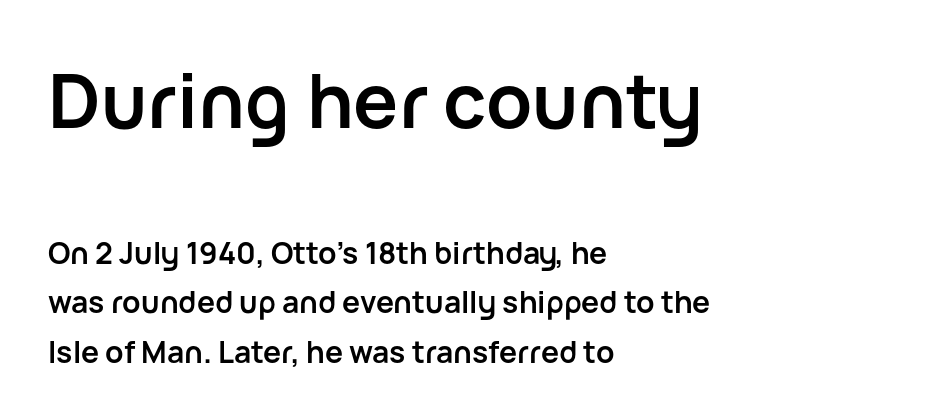
Q: Is the text bold? A: Yes.
Q: Is the text italic (slanted)? A: No, it is upright.
Q: Is the typeface a serif or a sans-serif typeface? A: Sans-serif.
Q: Is the text underlined? A: No.
Q: How is the paragraph aligned? A: Left-aligned.
Q: Is the spacing between letters normal or unusually wide? A: Normal.
Q: Is the spacing between lines tight, normal or loose? A: Normal.
Q: Which block of text is set in a larger size, the first (top) or the second (bottom)? A: The first (top) one.
Q: Width (condensed, normal, or wide)? A: Normal.
Q: Stroke contrast? A: Low.
Q: x-height? A: Medium.
Q: Monospaced? A: No.
